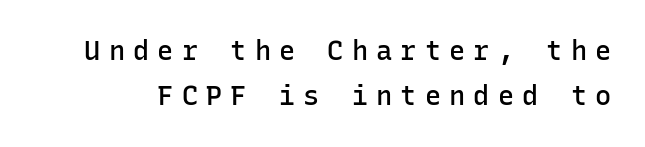
The image shows 27 px text type, upright; set normal line spacing (1.68x), unusually wide letter spacing (+0.3 em), not underlined.
